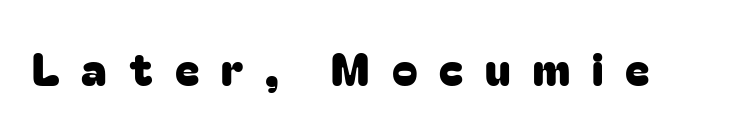
{"serif": "no", "italic": "no", "width": "normal", "stroke_contrast": "low", "x_height": "medium", "monospaced": "no", "underline": "no", "letter_spacing": "wide", "letter_spacing_em": 0.48, "glyph_px": 46}
